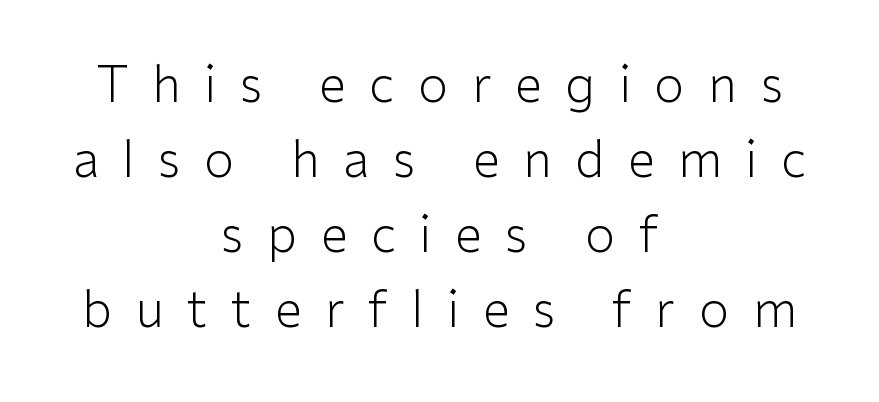
{"serif": "no", "italic": "no", "bold": "no", "weight": "light", "width": "normal", "stroke_contrast": "low", "x_height": "medium", "monospaced": "no", "underline": "no", "align": "center", "line_spacing": "normal", "line_spacing_ratio": 1.53, "letter_spacing": "wide", "letter_spacing_em": 0.48, "glyph_px": 49}
